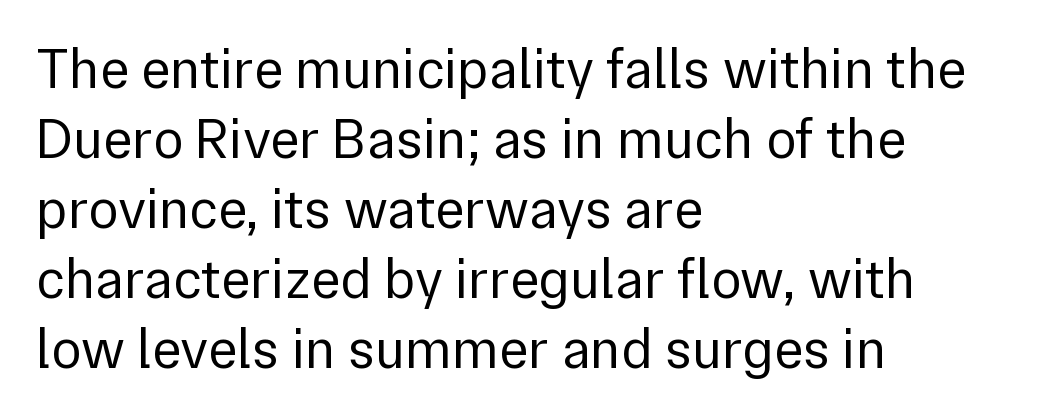
Q: Is the text bold? A: No.
Q: Is the text italic (slanted)? A: No, it is upright.
Q: Is the typeface a serif or a sans-serif typeface? A: Sans-serif.
Q: Is the text underlined? A: No.
Q: How is the paragraph aligned? A: Left-aligned.
Q: Is the spacing between letters normal or unusually wide? A: Normal.
Q: Is the spacing between lines tight, normal or loose? A: Normal.
Q: Width (condensed, normal, or wide)? A: Normal.
Q: x-height? A: Medium.
Q: Monospaced? A: No.
